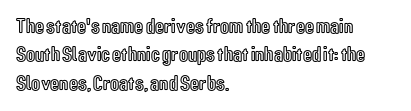
Posture: upright roman. The foot of each line stays bare and open. The passage shown stacks its lines at a standard gap. Alignment: flush left. The horizontal fit of the characters is conventional and even.
